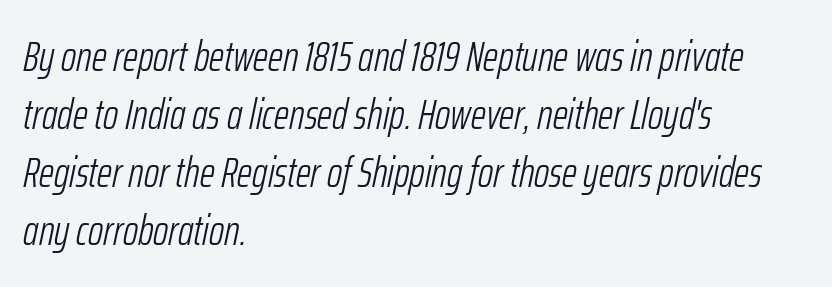
Q: Is the text bold? A: No.
Q: Is the text italic (slanted)? A: Yes, it leans right by about 12 degrees.
Q: Is the text underlined? A: No.
Q: How is the paragraph aligned? A: Left-aligned.
Q: Is the spacing between letters normal or unusually wide? A: Normal.
Q: Is the spacing between lines tight, normal or loose? A: Normal.
Q: Width (condensed, normal, or wide)? A: Condensed.
Q: Stroke contrast? A: Low.
Q: x-height? A: Medium.
Q: Monospaced? A: No.
